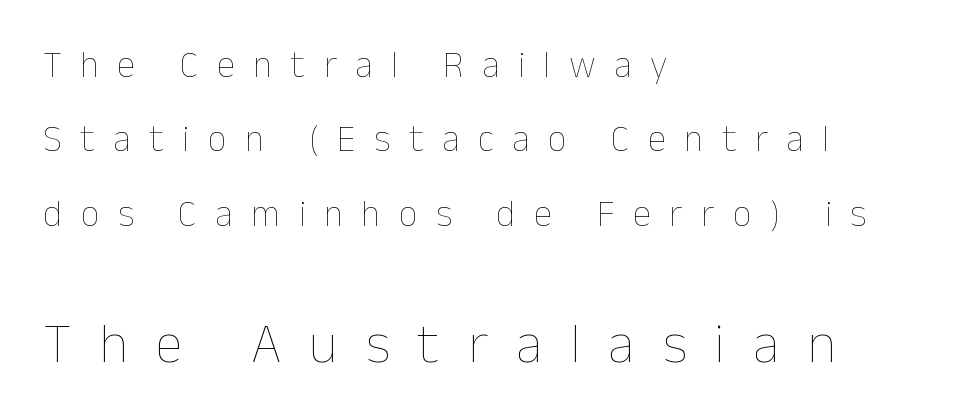
The image shows 56 px thin type, upright; set left-aligned, loose line spacing (2.01x), unusually wide letter spacing (+0.5 em), not underlined; the second (bottom) block is 1.51x larger; low stroke contrast and a medium x-height.
